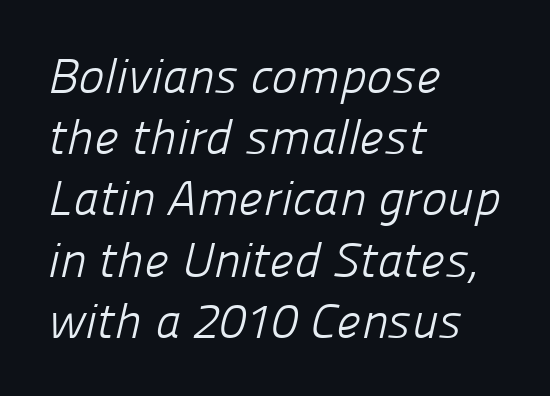
Q: Is the text bold? A: No.
Q: Is the typeface a serif or a sans-serif typeface? A: Sans-serif.
Q: Is the text underlined? A: No.
Q: How is the paragraph aligned? A: Left-aligned.
Q: Is the spacing between letters normal or unusually wide? A: Normal.
Q: Is the spacing between lines tight, normal or loose? A: Normal.
Q: Width (condensed, normal, or wide)? A: Normal.
Q: Stroke contrast? A: Low.
Q: x-height? A: Medium.
Q: Monospaced? A: No.
